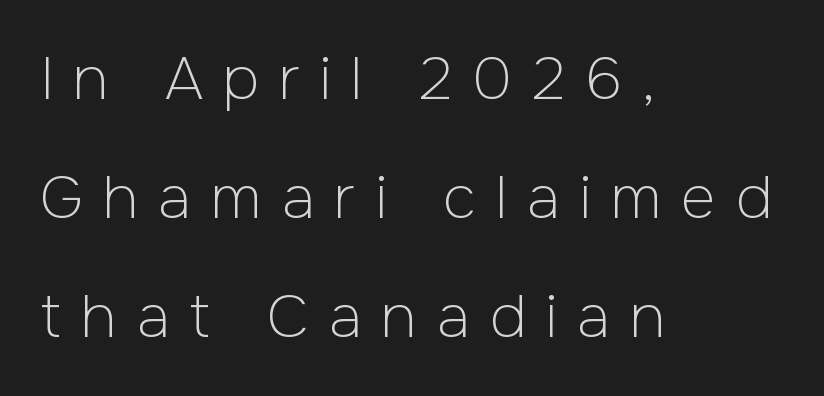
Q: Is the text bold? A: No.
Q: Is the text italic (slanted)? A: No, it is upright.
Q: Is the typeface a serif or a sans-serif typeface? A: Sans-serif.
Q: Is the text underlined? A: No.
Q: How is the paragraph aligned? A: Left-aligned.
Q: Is the spacing between letters normal or unusually wide? A: Unusually wide.
Q: Is the spacing between lines tight, normal or loose? A: Loose.
Q: Width (condensed, normal, or wide)? A: Normal.
Q: Stroke contrast? A: Low.
Q: x-height? A: Medium.
Q: Monospaced? A: No.
